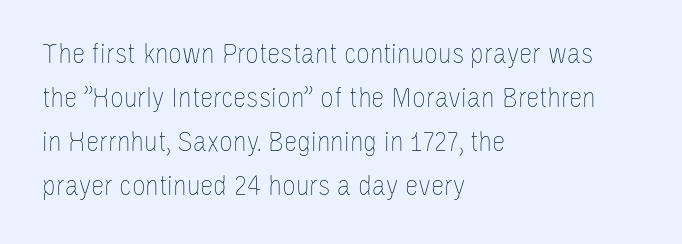
Q: Is the text bold? A: No.
Q: Is the text italic (slanted)? A: No, it is upright.
Q: Is the text underlined? A: No.
Q: How is the paragraph aligned? A: Left-aligned.
Q: Is the spacing between letters normal or unusually wide? A: Normal.
Q: Is the spacing between lines tight, normal or loose? A: Normal.
Q: Width (condensed, normal, or wide)? A: Condensed.
Q: Stroke contrast? A: Low.
Q: x-height? A: Large.
Q: Monospaced? A: No.
